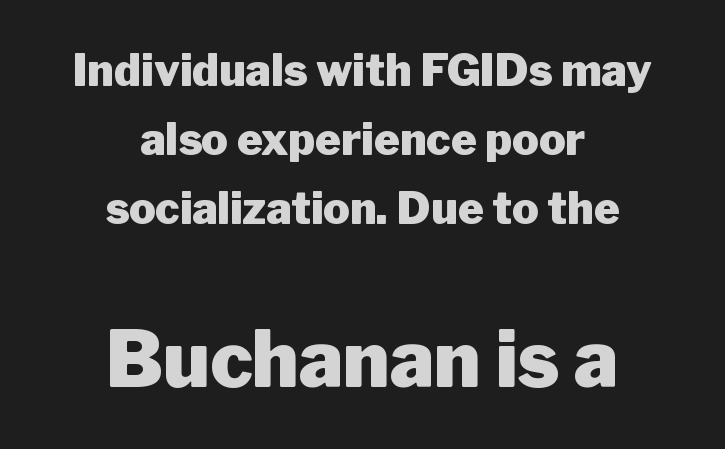
{"serif": "no", "italic": "no", "bold": "yes", "weight": "heavy", "width": "normal", "stroke_contrast": "low", "x_height": "medium", "monospaced": "no", "underline": "no", "align": "center", "line_spacing": "normal", "line_spacing_ratio": 1.57, "letter_spacing": "normal", "letter_spacing_em": 0.0, "larger_block": "second", "size_ratio": 1.75, "glyph_px": 77}
